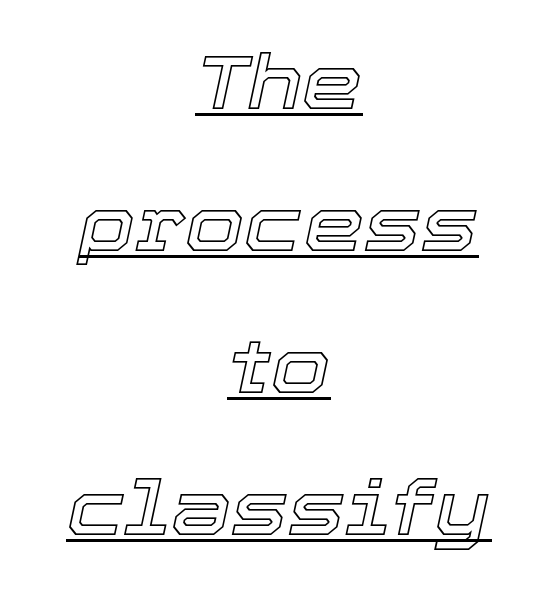
The passage shown is typed in a proportional face where columns would drift. You can see a thin bar hugging the bottom of the glyphs. Layout note: lines centered. Is the letter spacing exaggerated? No — it looks like the ordinary default.
